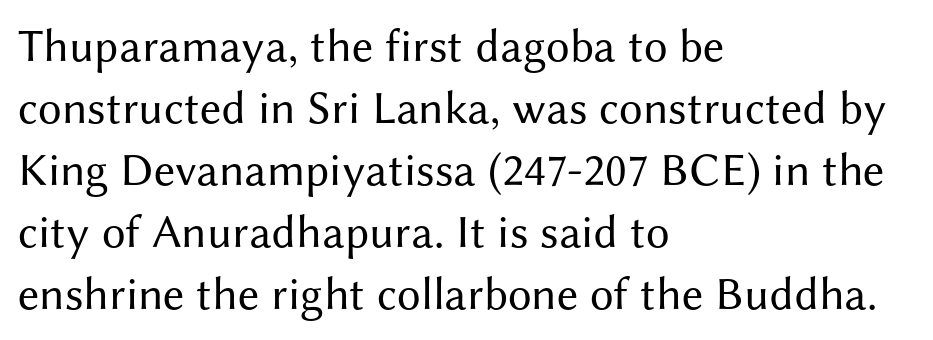
The image shows 47 px regular-weight sans-serif type, upright; set left-aligned, normal line spacing (1.32x), normal letter spacing, not underlined; medium stroke contrast and a medium x-height.
